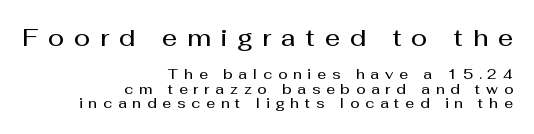
Q: Is the text bold? A: Semi-bold.
Q: Is the text italic (slanted)? A: No, it is upright.
Q: Is the text underlined? A: No.
Q: How is the paragraph aligned? A: Right-aligned.
Q: Is the spacing between letters normal or unusually wide? A: Unusually wide.
Q: Is the spacing between lines tight, normal or loose? A: Tight.
Q: Which block of text is set in a larger size, the first (top) or the second (bottom)? A: The first (top) one.
